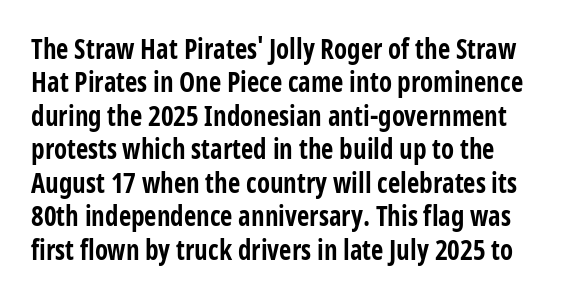
{"italic": "no", "bold": "yes", "underline": "no", "align": "left", "line_spacing_ratio": 1.24, "letter_spacing": "normal", "letter_spacing_em": 0.0, "glyph_px": 27}
